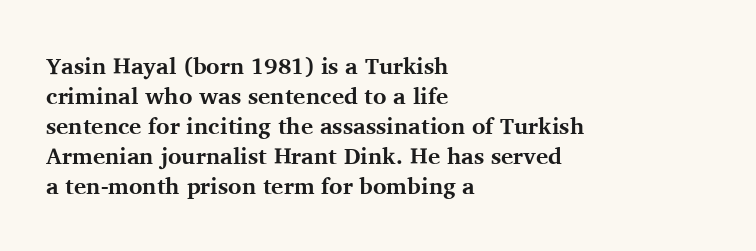
Designer's note — italics off, roman on. Clear beneath every line of the passage. Set as a true bold cut, around the 700 mark. How would I describe the line gaps? Plain and ordinary.
